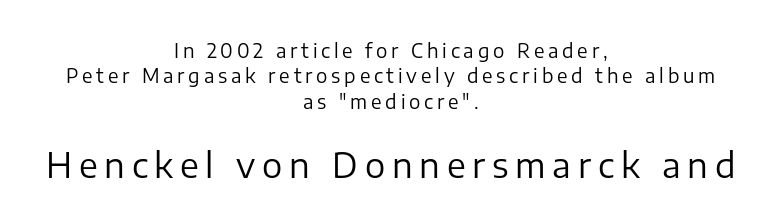
{"serif": "no", "italic": "no", "bold": "no", "weight": "regular", "width": "normal", "stroke_contrast": "low", "x_height": "medium", "monospaced": "no", "underline": "no", "align": "center", "line_spacing": "normal", "line_spacing_ratio": 1.34, "letter_spacing": "wide", "letter_spacing_em": 0.2, "larger_block": "second", "size_ratio": 1.79, "glyph_px": 34}
